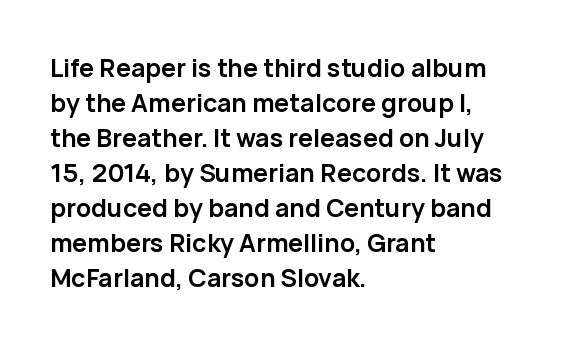
Q: Is the text bold? A: Yes.
Q: Is the text italic (slanted)? A: No, it is upright.
Q: Is the text underlined? A: No.
Q: How is the paragraph aligned? A: Left-aligned.
Q: Is the spacing between letters normal or unusually wide? A: Normal.
Q: Is the spacing between lines tight, normal or loose? A: Normal.
